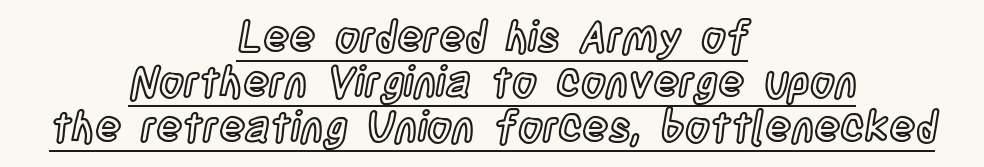
{"width": "condensed", "x_height": "large", "monospaced": "no", "underline": "yes", "align": "center", "line_spacing": "tight", "line_spacing_ratio": 1.05, "letter_spacing": "normal", "letter_spacing_em": 0.0, "glyph_px": 43}
